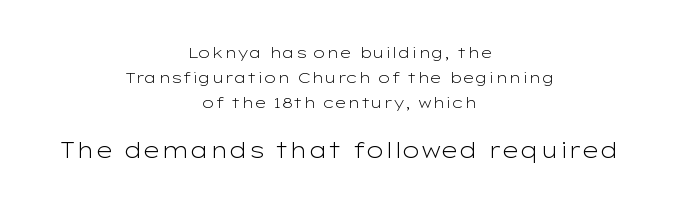
Which margin do the lines hug? Neither — every line sits in the middle. Nobody drew a line under any word here. A typesetter would call this leading conventional body-copy spacing. Weight class: somewhere from thin through regular. Italic: no, the glyphs are upright roman. Is the letter spacing exaggerated? No — it looks like the ordinary default.
